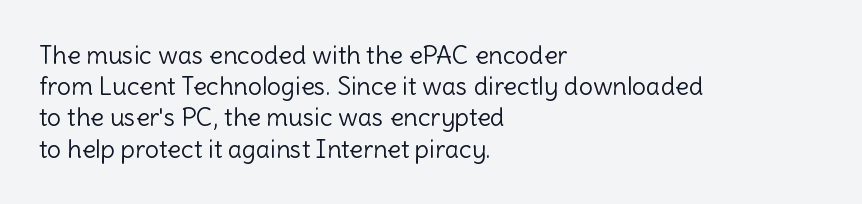
Spacing between characters is what you'd get straight out of the box. Ordinary non-slanted type is in use. The compositor pushed each line to the left boundary. Rows of type keep a routine distance in the vertical direction.
